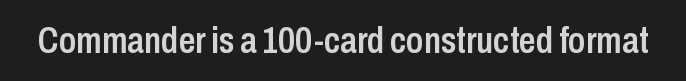
I'd call this a sans setting — the letters go barefoot. This is roman type, the default non-slanted kind. Quick note: underline off. Varying glyph widths throughout — classic text-font behaviour. Honestly, the letter spacing is just normal — you wouldn't notice it.
